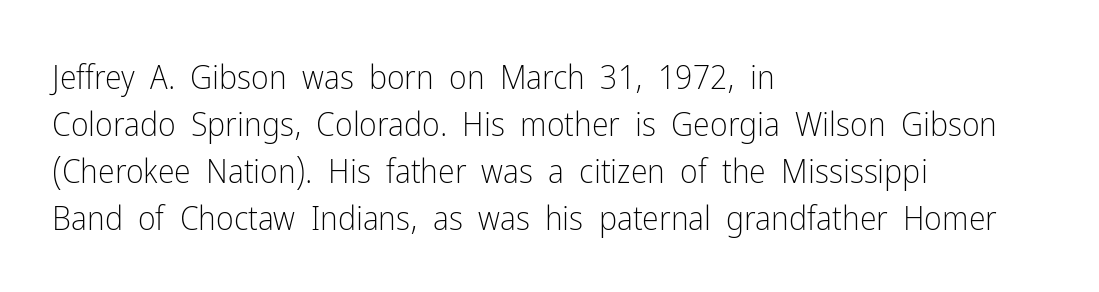
Q: Is the text bold? A: No.
Q: Is the text italic (slanted)? A: No, it is upright.
Q: Is the typeface a serif or a sans-serif typeface? A: Sans-serif.
Q: Is the text underlined? A: No.
Q: How is the paragraph aligned? A: Left-aligned.
Q: Is the spacing between letters normal or unusually wide? A: Normal.
Q: Is the spacing between lines tight, normal or loose? A: Normal.
Q: Width (condensed, normal, or wide)? A: Condensed.
Q: Stroke contrast? A: Low.
Q: x-height? A: Medium.
Q: Monospaced? A: No.
